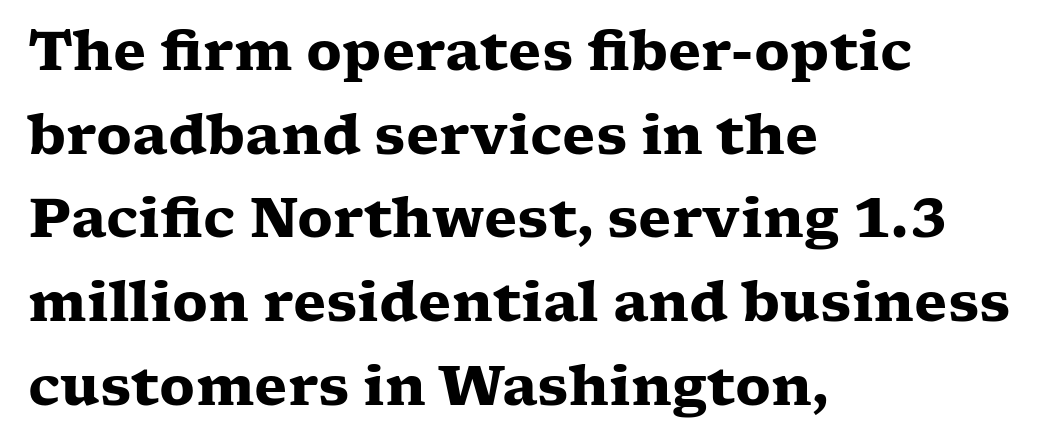
{"serif": "yes", "italic": "no", "bold": "yes", "weight": "heavy", "width": "wide", "stroke_contrast": "low", "x_height": "medium", "monospaced": "no", "underline": "no", "align": "left", "line_spacing": "normal", "line_spacing_ratio": 1.55, "letter_spacing": "normal", "letter_spacing_em": 0.0, "glyph_px": 54}
